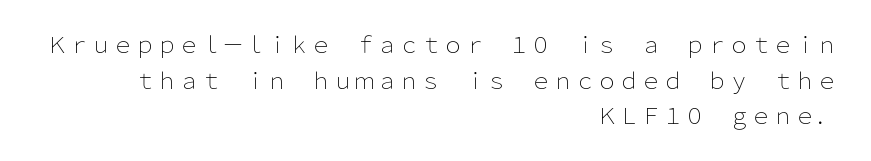
These lines stack with their right ends in a neat column. How are the letters spaced? Ordinarily, with no added tracking. Has an underline been added? It has not. Stroke mass is kept to a normal reading level or below. The rows are spaced the way most documents space them. You can tell it's not italic because the verticals are truly vertical.
